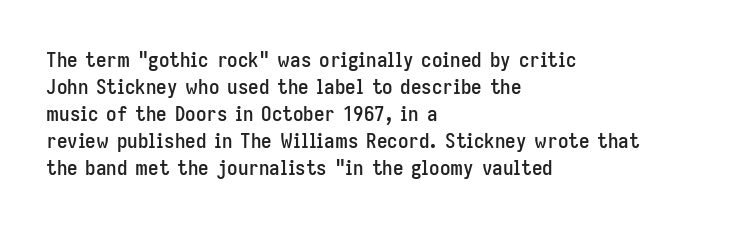
The image shows 21 px text type, upright; set left-aligned, normal line spacing (1.28x), normal letter spacing, not underlined.
